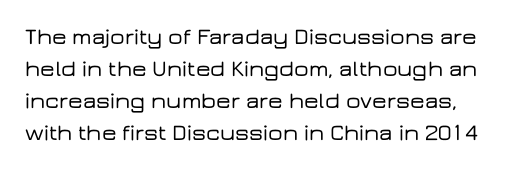
Nope, not italic — everything's standing straight. The space beneath each line is pristine and unruled. Observe the ordinary spacing: letters are neighbours, not strangers. Normally led — the rows are evenly, conventionally spaced.
